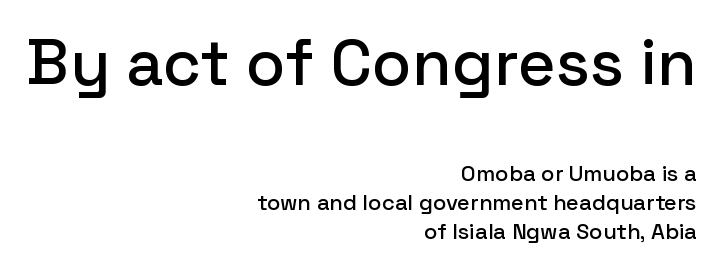
Q: Is the text italic (slanted)? A: No, it is upright.
Q: Is the typeface a serif or a sans-serif typeface? A: Sans-serif.
Q: Is the text underlined? A: No.
Q: How is the paragraph aligned? A: Right-aligned.
Q: Is the spacing between letters normal or unusually wide? A: Normal.
Q: Is the spacing between lines tight, normal or loose? A: Normal.
Q: Which block of text is set in a larger size, the first (top) or the second (bottom)? A: The first (top) one.
Q: Width (condensed, normal, or wide)? A: Normal.
Q: Stroke contrast? A: Low.
Q: x-height? A: Medium.
Q: Monospaced? A: No.
